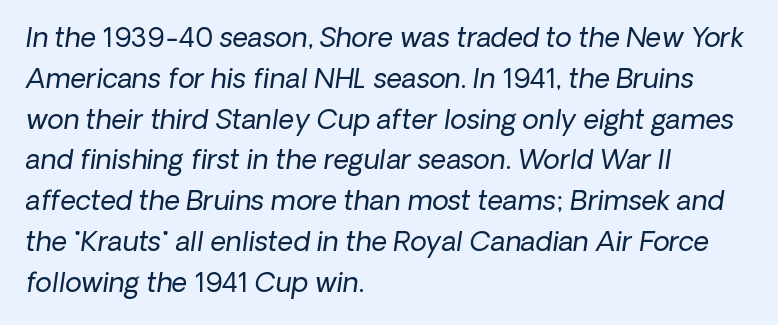
{"italic": "yes", "lean": "right", "slant_degrees": 8, "bold": "no", "underline": "no", "align": "left", "line_spacing": "normal", "line_spacing_ratio": 1.51, "letter_spacing": "normal", "letter_spacing_em": 0.0, "glyph_px": 27}
